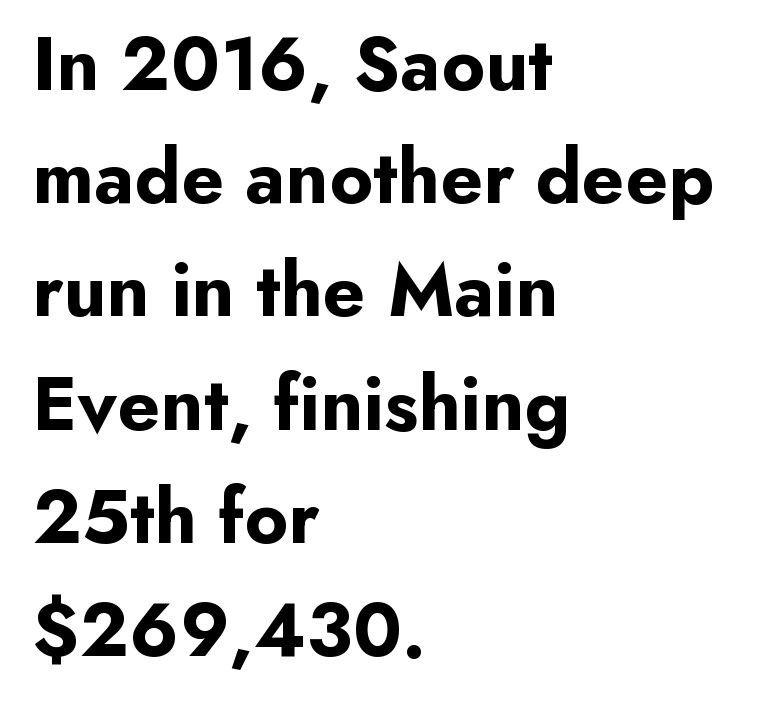
The image shows 77 px bold sans-serif type, upright; set left-aligned, normal line spacing (1.47x), normal letter spacing, not underlined; low stroke contrast and a small x-height.
